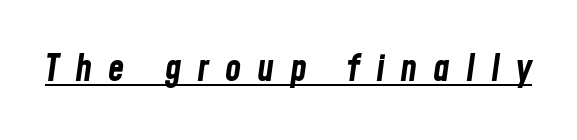
Summary of weight: heavy, a full bold. Check the space under the baseline: a stroke is drawn there. Here the designer chose a conventional face with non-uniform glyph widths. The specimen reads as italic at a glance.
